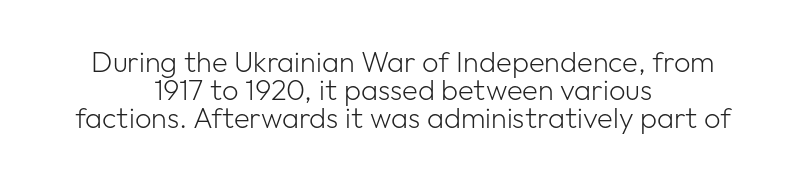
The image shows 29 px light sans-serif type, upright; set centered, tight line spacing (0.96x), normal letter spacing, not underlined; low stroke contrast and a medium x-height.
